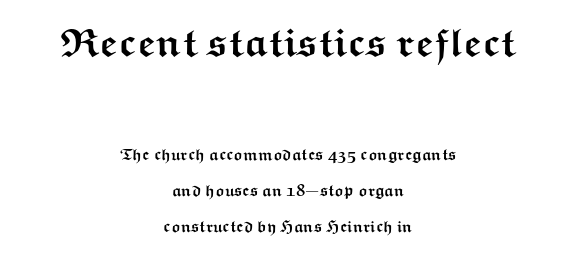
Horizontal bands of white between lines are thick stripes. Examine the stroke ends and you'll find no serifs. Scale decreases going downward across the two blocks. The typography opts for an upright posture over an oblique one.
